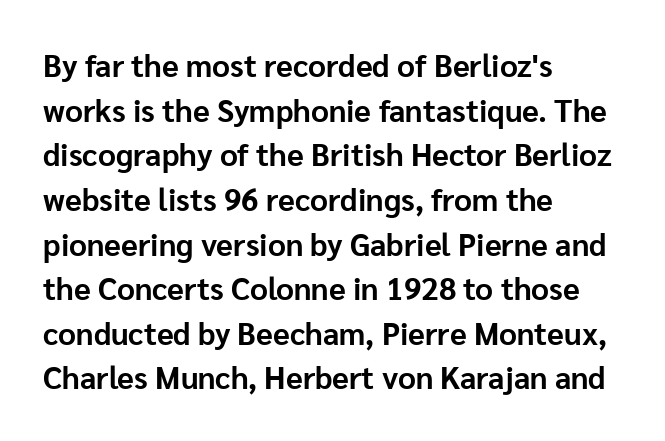
The image shows 31 px bold sans-serif type, upright; set left-aligned, normal line spacing (1.44x), normal letter spacing, not underlined; low stroke contrast and a medium x-height.
